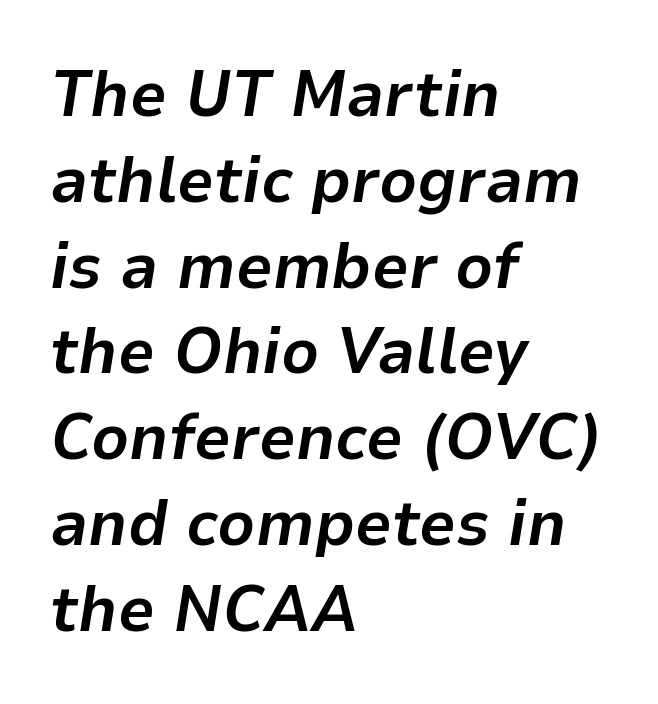
Q: Is the text bold? A: Yes.
Q: Is the text italic (slanted)? A: Yes, it leans right by about 9 degrees.
Q: Is the text underlined? A: No.
Q: How is the paragraph aligned? A: Left-aligned.
Q: Is the spacing between letters normal or unusually wide? A: Normal.
Q: Is the spacing between lines tight, normal or loose? A: Normal.
Q: Width (condensed, normal, or wide)? A: Normal.
Q: Stroke contrast? A: Low.
Q: x-height? A: Medium.
Q: Monospaced? A: No.
